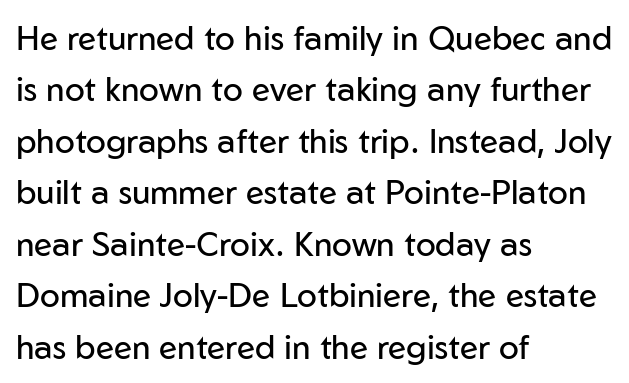
The image shows 33 px regular-weight sans-serif type, upright; set left-aligned, normal line spacing (1.56x), normal letter spacing, not underlined; low stroke contrast and a medium x-height.
